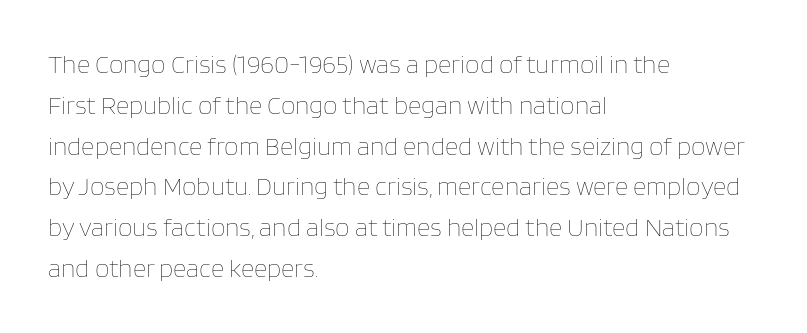
The image shows 26 px text type, upright; set left-aligned, normal line spacing (1.57x), normal letter spacing, not underlined.
